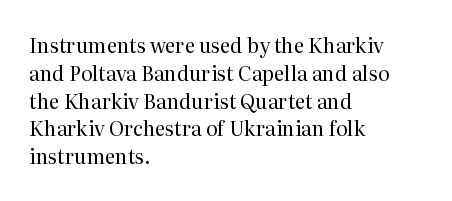
Q: Is the text bold? A: No.
Q: Is the text italic (slanted)? A: No, it is upright.
Q: Is the text underlined? A: No.
Q: How is the paragraph aligned? A: Left-aligned.
Q: Is the spacing between letters normal or unusually wide? A: Normal.
Q: Is the spacing between lines tight, normal or loose? A: Normal.
